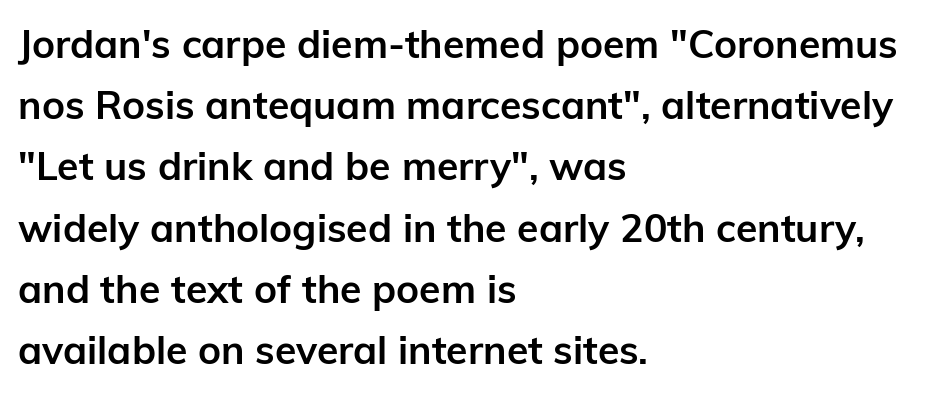
Leading matches the norm, producing a regular column. The letters advance in unequal steps, a hallmark of proportional type. Quick note: not italic, upright. Regarding serifs, this sample does without them. The rendering keeps characters at their native spacing.
